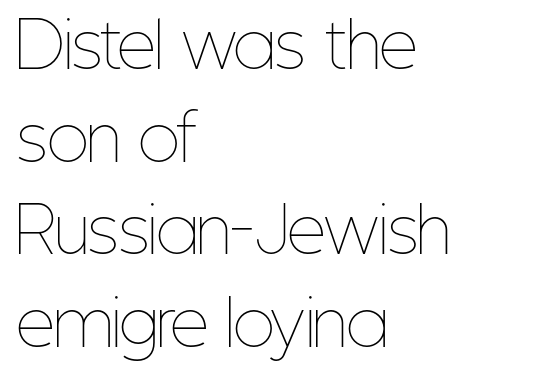
{"italic": "no", "bold": "no", "weight": "thin", "width": "condensed", "stroke_contrast": "low", "x_height": "medium", "monospaced": "no", "underline": "no", "align": "left", "line_spacing": "normal", "line_spacing_ratio": 1.52, "letter_spacing": "normal", "letter_spacing_em": 0.0, "glyph_px": 61}
